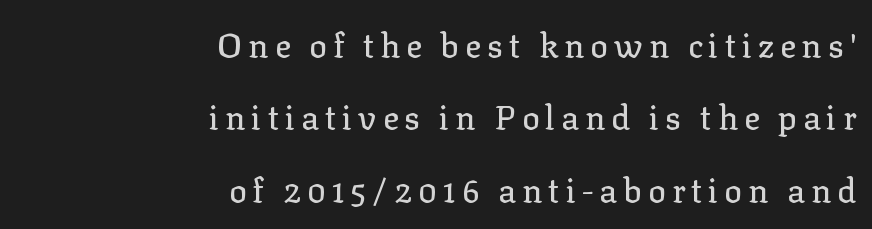
Has an underline been added? It has not. How would I describe the line gaps? Wide and relaxed. Short and long lines alike share a common ending point at right. These lines are rendered in a variable-pitch font.
